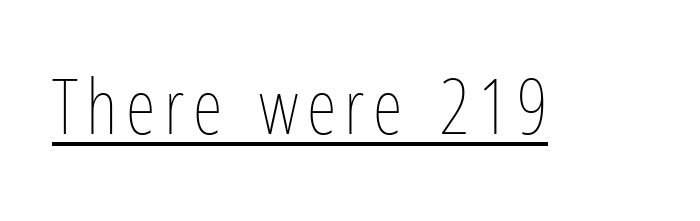
The image shows 77 px thin, condensed type, upright; set underlined; low stroke contrast and a medium x-height.
